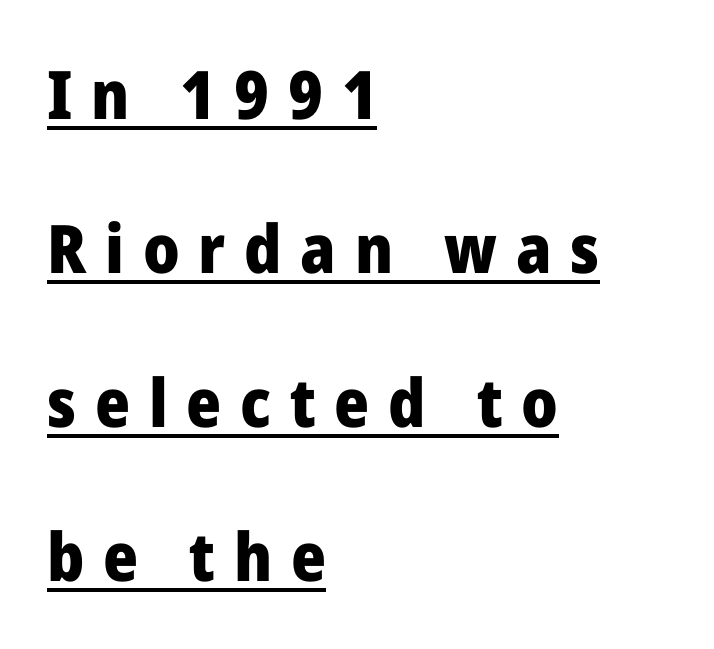
Is this a fixed-width face? No — the glyphs have proportional, varying widths. Caption: bold face, heavy strokes. This sample trades compactness for vertical openness between lines. Serifs: no, the terminals of the letterforms are clean. These characters rest on top of a visible drawn line. Characters follow at a spacing far wider than the type designer built in.
